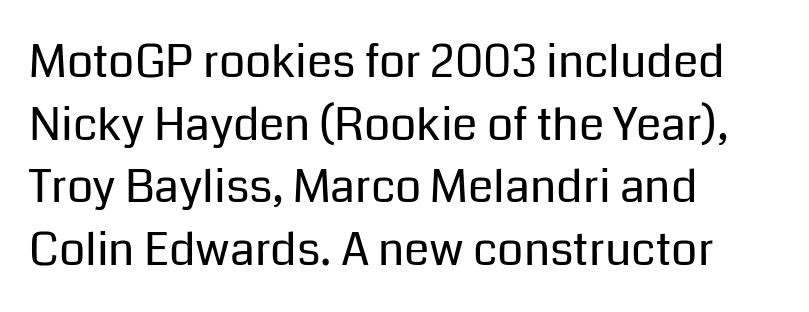
The image shows 46 px regular-weight sans-serif type, upright; set left-aligned, normal line spacing (1.36x), normal letter spacing, not underlined; low stroke contrast and a medium x-height.
